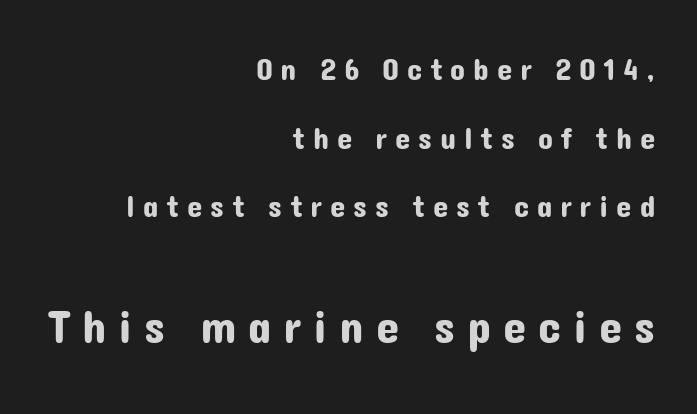
Nope, no serifs anywhere on these letters. The rendering uses natural spacing where letterforms have individual widths. When letters stand straight like this, we call the style roman or upright. Descender tails drop into unmarked territory. Visually, the bottom section dominates because its glyphs are scaled up.
